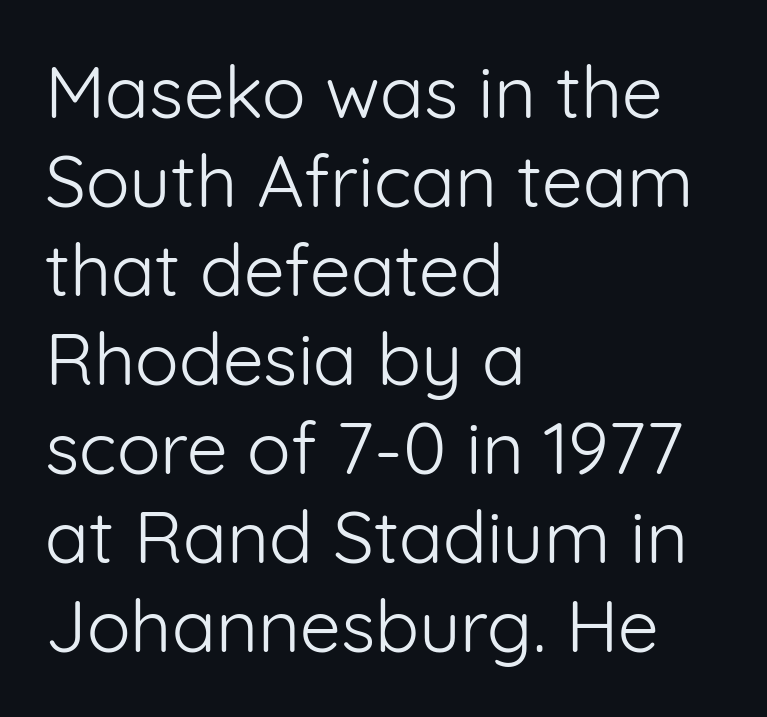
Caption: multi-line text, flush left, ragged right. Letters rest on an invisible, unmarked baseline. Spacing between characters is what you'd get straight out of the box. Weight class: somewhere from thin through regular.
